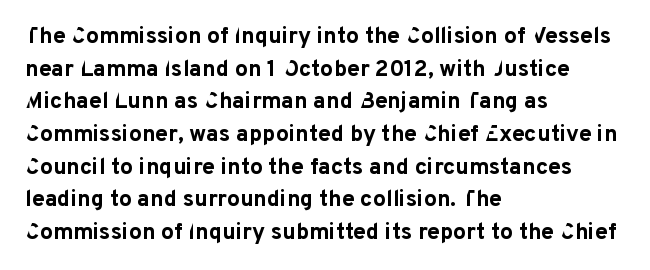
Q: Is the text bold? A: Yes.
Q: Is the text italic (slanted)? A: No, it is upright.
Q: Is the text underlined? A: No.
Q: How is the paragraph aligned? A: Left-aligned.
Q: Is the spacing between letters normal or unusually wide? A: Normal.
Q: Is the spacing between lines tight, normal or loose? A: Normal.
